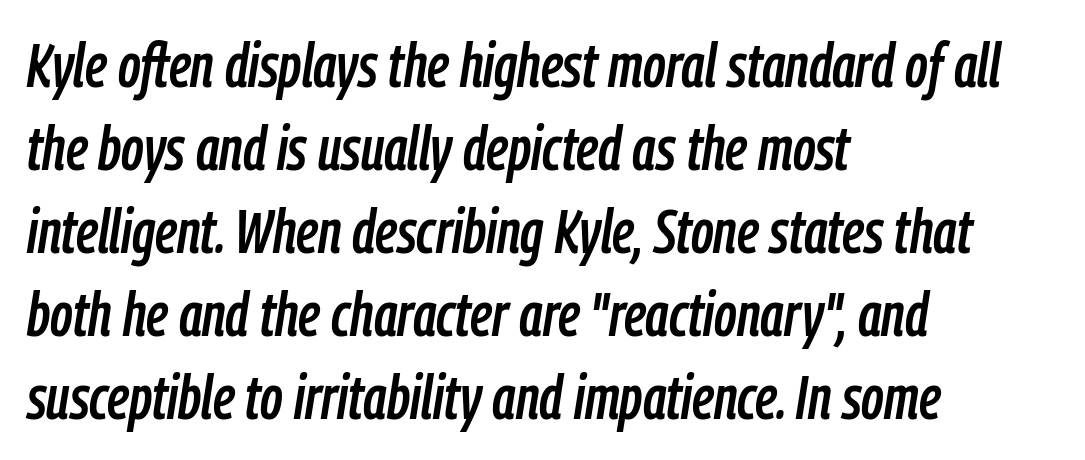
{"italic": "yes", "lean": "right", "slant_degrees": 9, "width": "condensed", "stroke_contrast": "low", "x_height": "medium", "monospaced": "no", "underline": "no", "align": "left", "line_spacing": "normal", "line_spacing_ratio": 1.36, "letter_spacing": "normal", "letter_spacing_em": 0.0, "glyph_px": 61}
